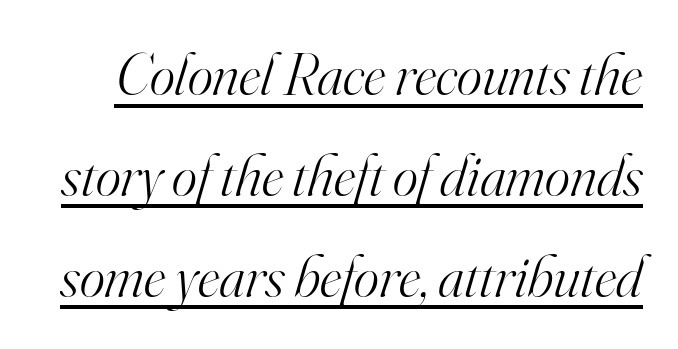
The image shows 60 px light serif type, italic (leaning right); set normal line spacing (1.68x), normal letter spacing, underlined; high stroke contrast and a small x-height.
